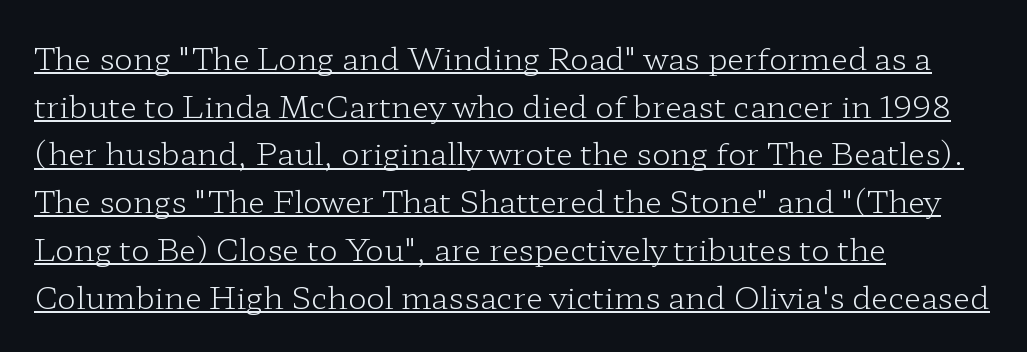
{"serif": "yes", "italic": "no", "bold": "no", "weight": "light", "width": "wide", "stroke_contrast": "low", "x_height": "medium", "monospaced": "no", "underline": "yes", "align": "left", "line_spacing": "normal", "line_spacing_ratio": 1.54, "letter_spacing": "normal", "letter_spacing_em": 0.0, "glyph_px": 31}
